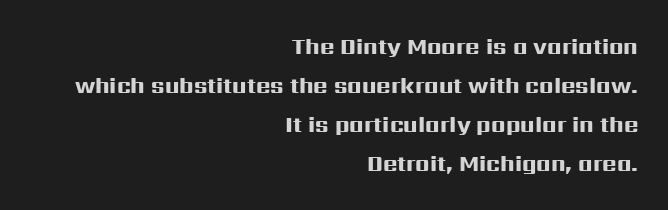
The image shows 22 px bold type, upright; set right-aligned, line spacing 1.78x, normal letter spacing, not underlined.
